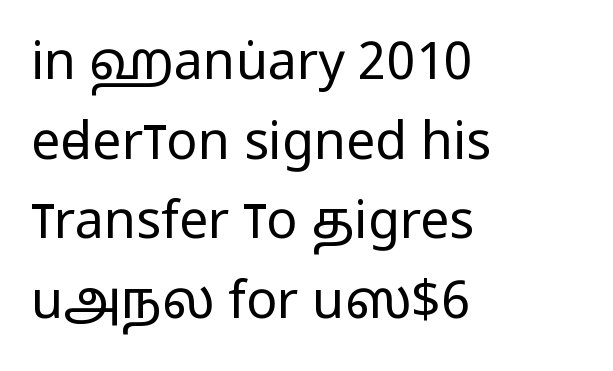
The image shows 52 px regular-weight, condensed sans-serif type, upright; set left-aligned, normal line spacing (1.53x), normal letter spacing, not underlined; low stroke contrast and a large x-height.
